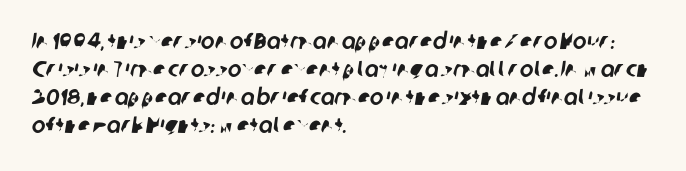
Q: Is the text underlined? A: No.
Q: How is the paragraph aligned? A: Left-aligned.
Q: Is the spacing between letters normal or unusually wide? A: Normal.
